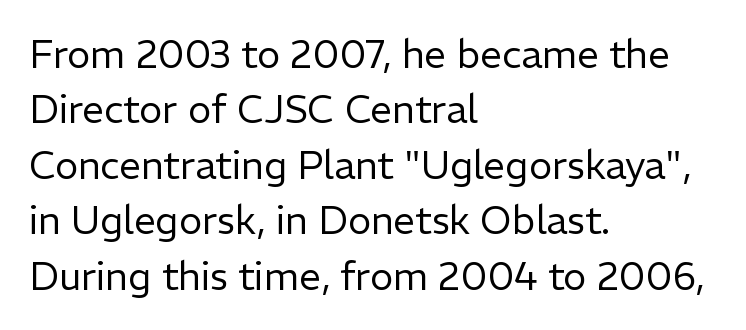
{"serif": "no", "italic": "no", "bold": "no", "weight": "regular", "width": "normal", "stroke_contrast": "low", "x_height": "medium", "monospaced": "no", "underline": "no", "align": "left", "line_spacing": "normal", "line_spacing_ratio": 1.42, "letter_spacing": "normal", "letter_spacing_em": 0.0, "glyph_px": 39}
